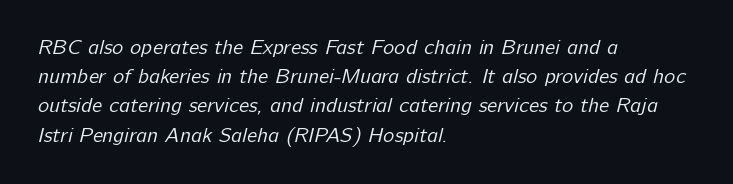
Students, note that the glyphs here touch the page at normal intervals. Horizontal bands of white between lines are of average thickness. Unbolded letterforms with no extra heft. The area under the type is left untouched. Typeset ragged right — the left edge is the straight one.
